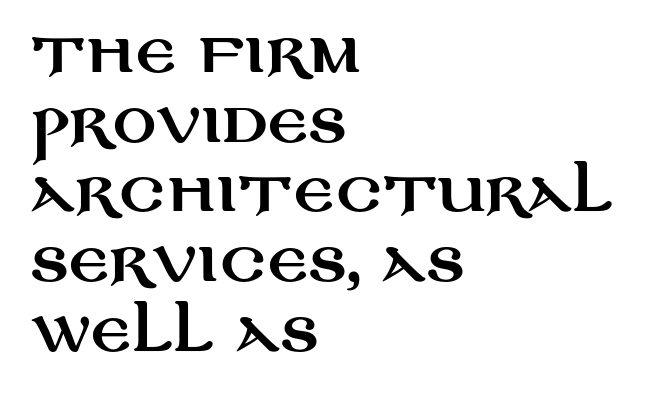
Q: Is the text italic (slanted)? A: No, it is upright.
Q: Is the typeface a serif or a sans-serif typeface? A: Sans-serif.
Q: Is the text underlined? A: No.
Q: How is the paragraph aligned? A: Left-aligned.
Q: Is the spacing between letters normal or unusually wide? A: Normal.
Q: Is the spacing between lines tight, normal or loose? A: Normal.
Q: Width (condensed, normal, or wide)? A: Wide.
Q: Stroke contrast? A: Medium.
Q: x-height? A: Large.
Q: Monospaced? A: No.
